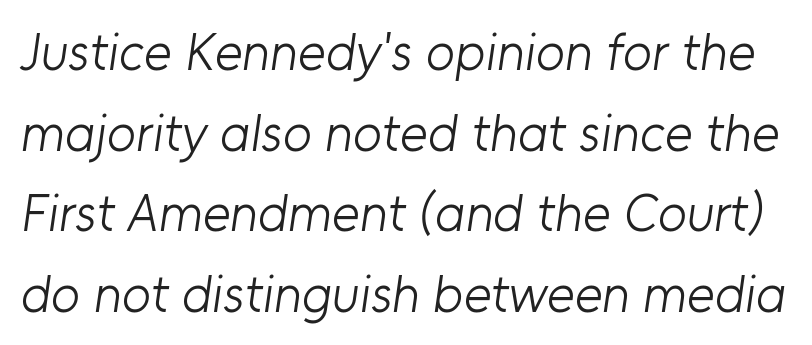
The image shows 53 px light sans-serif type; set normal line spacing (1.52x), normal letter spacing, not underlined; low stroke contrast and a medium x-height.
